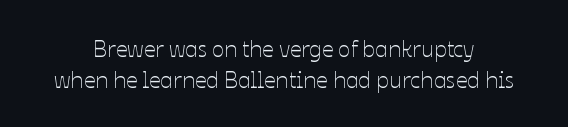
Q: Is the text bold? A: No.
Q: Is the text italic (slanted)? A: No, it is upright.
Q: Is the text underlined? A: No.
Q: Is the spacing between letters normal or unusually wide? A: Normal.
Q: Is the spacing between lines tight, normal or loose? A: Normal.
